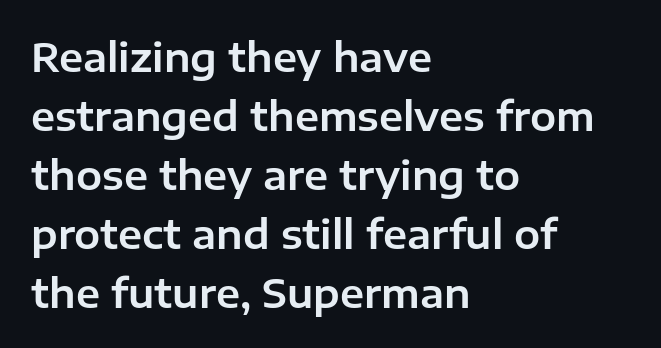
Q: Is the text italic (slanted)? A: No, it is upright.
Q: Is the typeface a serif or a sans-serif typeface? A: Sans-serif.
Q: Is the text underlined? A: No.
Q: How is the paragraph aligned? A: Left-aligned.
Q: Is the spacing between letters normal or unusually wide? A: Normal.
Q: Is the spacing between lines tight, normal or loose? A: Normal.
Q: Width (condensed, normal, or wide)? A: Normal.
Q: Stroke contrast? A: Low.
Q: x-height? A: Medium.
Q: Monospaced? A: No.
